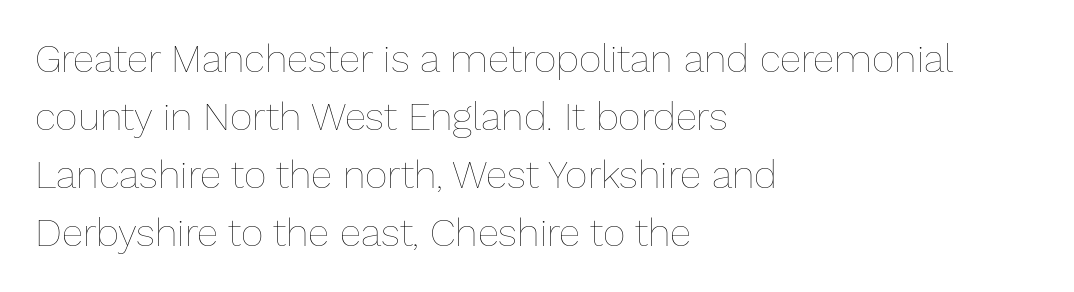
Q: Is the text bold? A: No.
Q: Is the text italic (slanted)? A: No, it is upright.
Q: Is the text underlined? A: No.
Q: How is the paragraph aligned? A: Left-aligned.
Q: Is the spacing between letters normal or unusually wide? A: Normal.
Q: Is the spacing between lines tight, normal or loose? A: Normal.
Q: Width (condensed, normal, or wide)? A: Normal.
Q: Stroke contrast? A: Low.
Q: x-height? A: Medium.
Q: Monospaced? A: No.
